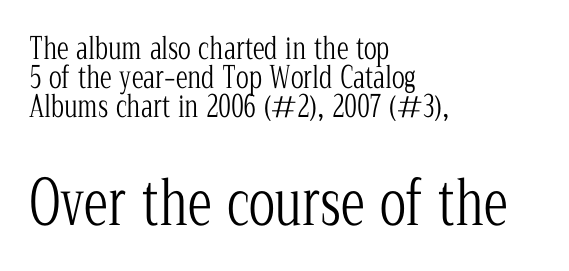
The image shows 61 px light, condensed serif type, upright; set left-aligned, tight line spacing (0.96x), normal letter spacing, not underlined; the second (bottom) block is 2.03x larger; low stroke contrast and a medium x-height.
